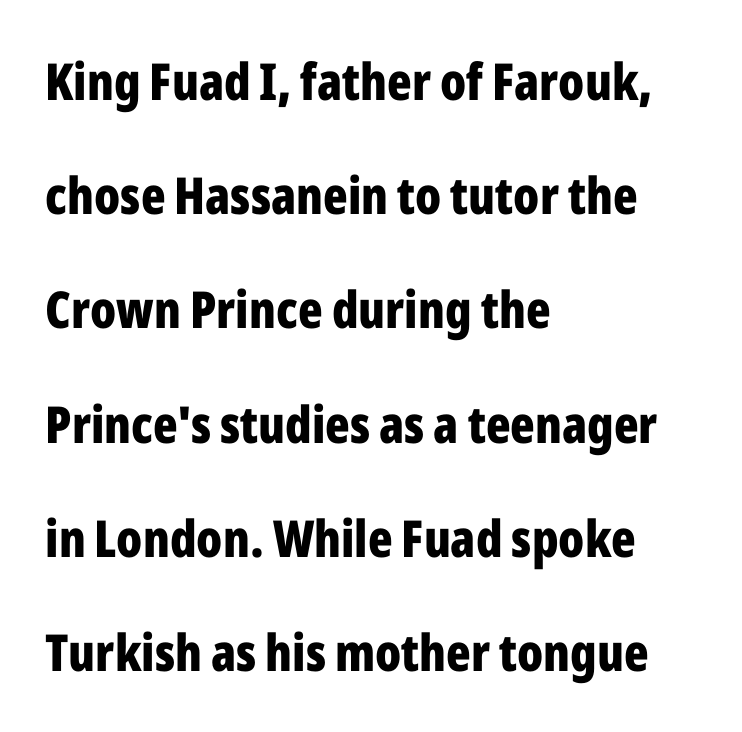
{"serif": "no", "italic": "no", "bold": "yes", "weight": "bold", "width": "condensed", "stroke_contrast": "low", "x_height": "medium", "monospaced": "no", "underline": "no", "align": "left", "line_spacing": "loose", "line_spacing_ratio": 2.24, "letter_spacing": "normal", "letter_spacing_em": 0.0, "glyph_px": 51}
